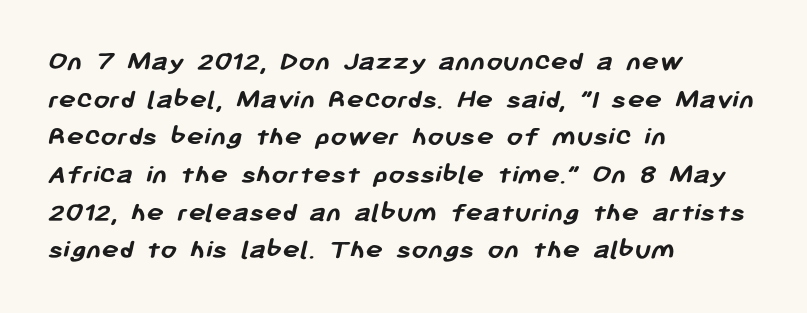
The image shows 29 px semibold sans-serif type; set left-aligned, normal line spacing (1.3x), normal letter spacing, not underlined; low stroke contrast and a medium x-height.
